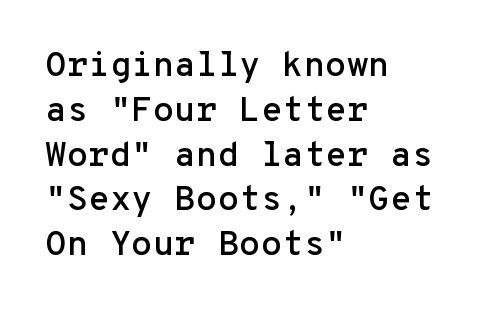
Descender tails drop into unmarked territory. Vertical strokes here are truly vertical. Horizontal bands of white between lines are of average thickness. This sample is left-justified, so line endings fall wherever the words run out.
